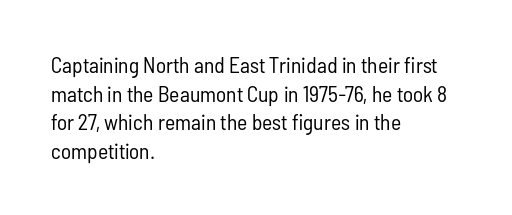
The image shows 22 px text type, upright; set left-aligned, normal line spacing (1.3x), normal letter spacing, not underlined.
